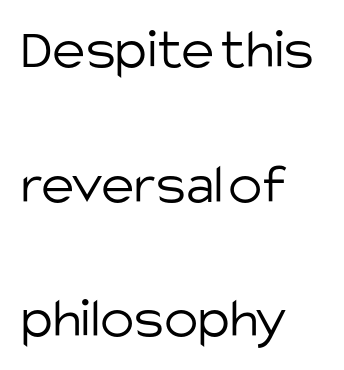
The image shows 57 px light sans-serif type, upright; set left-aligned, loose line spacing (2.36x), normal letter spacing, not underlined; low stroke contrast and a large x-height.
